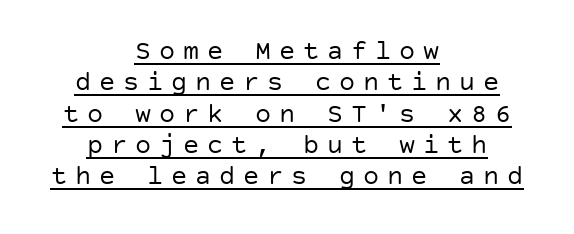
Q: Is the text bold? A: No.
Q: Is the text italic (slanted)? A: No, it is upright.
Q: Is the text underlined? A: Yes.
Q: How is the paragraph aligned? A: Centered.
Q: Is the spacing between letters normal or unusually wide? A: Unusually wide.
